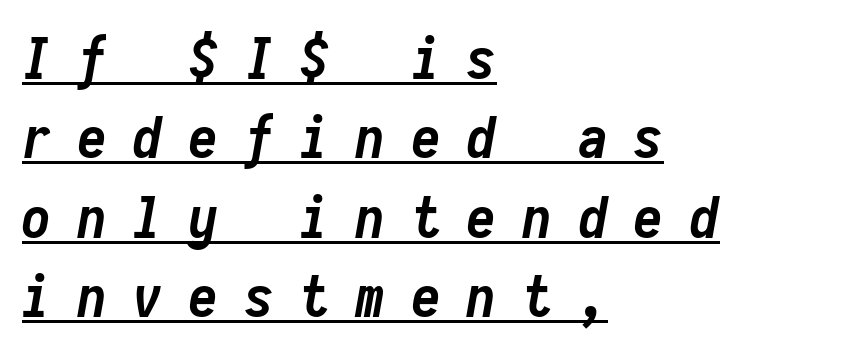
Q: Is the text bold? A: Yes.
Q: Is the text italic (slanted)? A: Yes, it leans right by about 10 degrees.
Q: Is the text underlined? A: Yes.
Q: How is the paragraph aligned? A: Left-aligned.
Q: Is the spacing between letters normal or unusually wide? A: Unusually wide.
Q: Is the spacing between lines tight, normal or loose? A: Normal.
Q: Width (condensed, normal, or wide)? A: Condensed.
Q: Stroke contrast? A: Low.
Q: x-height? A: Medium.
Q: Monospaced? A: Yes.
